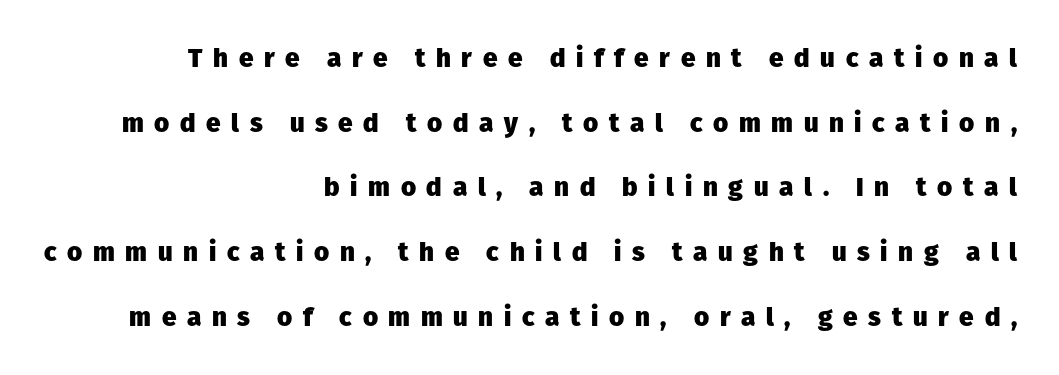
Notice how thick the strokes are: this is what a full bold looks like. Nobody drew a line under any word here. Characters remain perfectly vertical along every line. Students, note that the glyphs here are deliberately spaced far apart. Does the leading feel generous? Absolutely, it's lavish.
